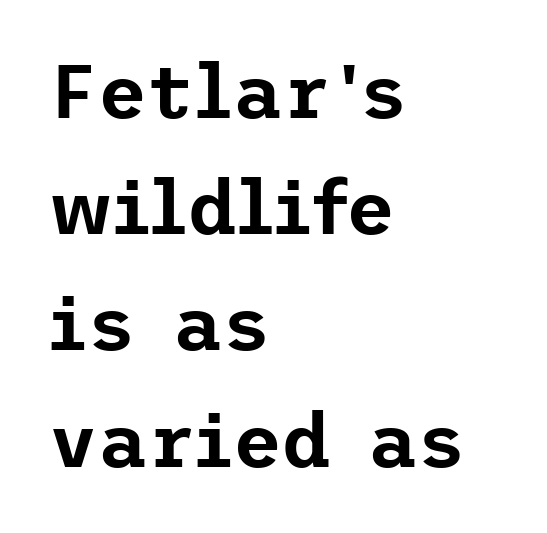
{"serif": "no", "italic": "no", "width": "normal", "stroke_contrast": "low", "x_height": "medium", "underline": "no", "align": "left", "line_spacing": "normal", "line_spacing_ratio": 1.55, "letter_spacing": "normal", "letter_spacing_em": 0.0, "glyph_px": 75}
